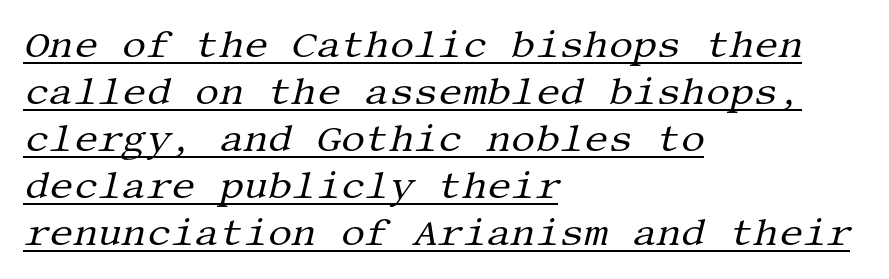
Q: Is the text bold? A: No.
Q: Is the text italic (slanted)? A: Yes, it leans right by about 13 degrees.
Q: Is the typeface a serif or a sans-serif typeface? A: Serif.
Q: Is the text underlined? A: Yes.
Q: How is the paragraph aligned? A: Left-aligned.
Q: Is the spacing between letters normal or unusually wide? A: Normal.
Q: Width (condensed, normal, or wide)? A: Normal.
Q: Stroke contrast? A: Medium.
Q: x-height? A: Large.
